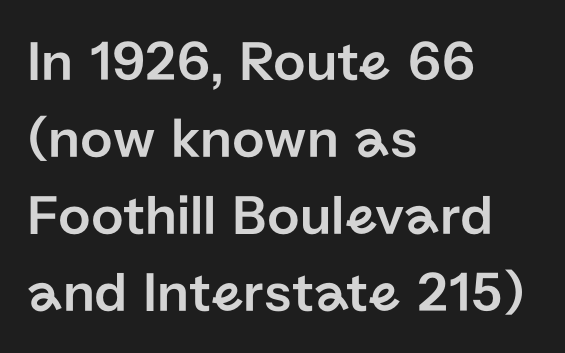
{"serif": "no", "italic": "no", "width": "normal", "stroke_contrast": "low", "x_height": "medium", "monospaced": "no", "underline": "no", "align": "left", "line_spacing": "normal", "line_spacing_ratio": 1.35, "letter_spacing": "normal", "letter_spacing_em": 0.0, "glyph_px": 57}
